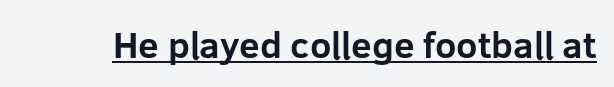
Between one letter and the next there's only the usual sliver of space. Proportional: the letters do not fall into vertical columns. This rendering employs a face without finishing strokes, i.e., a sans-serif. Decoration check: the copy is underlined. Caption: bold face, heavy strokes. Do the letters lean? They stand straight.
